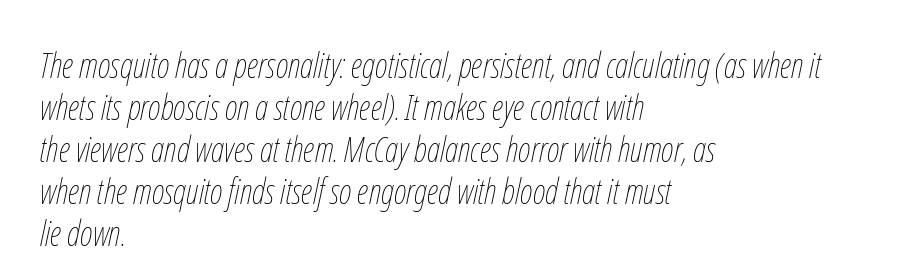
Q: Is the text bold? A: No.
Q: Is the text italic (slanted)? A: Yes, it leans right by about 12 degrees.
Q: Is the text underlined? A: No.
Q: How is the paragraph aligned? A: Left-aligned.
Q: Is the spacing between letters normal or unusually wide? A: Normal.
Q: Width (condensed, normal, or wide)? A: Condensed.
Q: Stroke contrast? A: Low.
Q: x-height? A: Medium.
Q: Monospaced? A: No.
